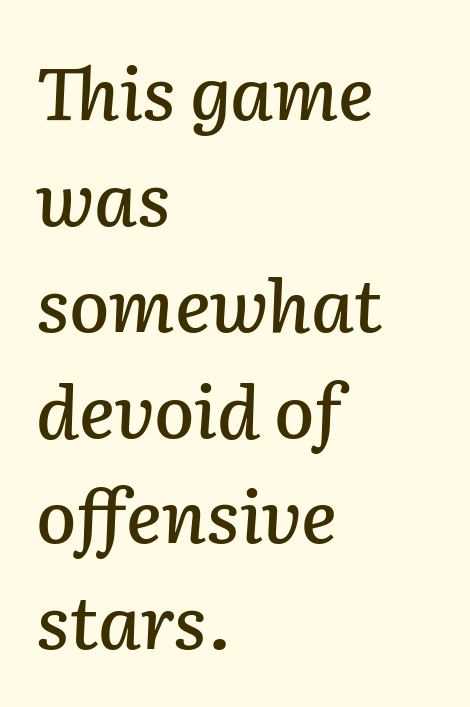
{"italic": "yes", "lean": "right", "slant_degrees": 2, "width": "normal", "stroke_contrast": "low", "x_height": "medium", "monospaced": "no", "underline": "no", "align": "left", "line_spacing": "normal", "line_spacing_ratio": 1.45, "letter_spacing": "normal", "letter_spacing_em": 0.0, "glyph_px": 73}
